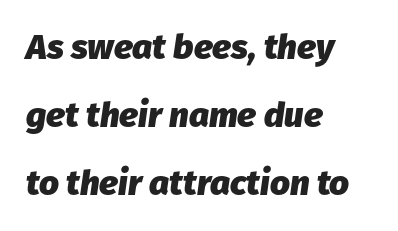
The image shows 35 px heavy type, italic (leaning right); set left-aligned, loose line spacing (1.94x), normal letter spacing, not underlined; low stroke contrast and a medium x-height.
